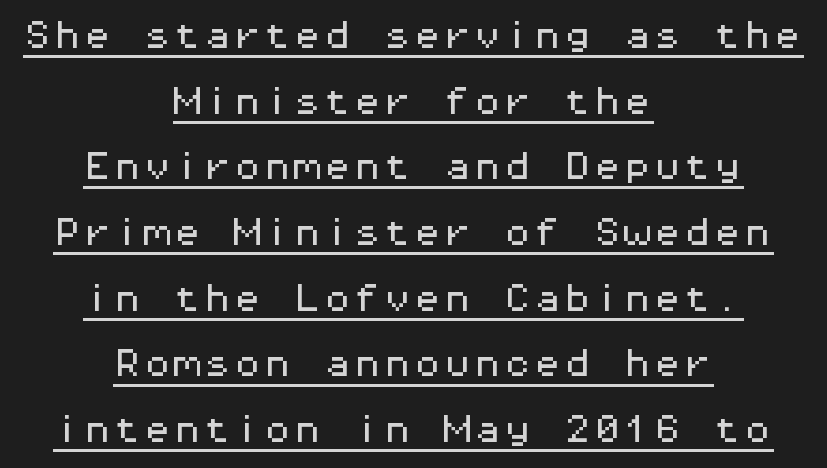
Q: Is the text italic (slanted)? A: No, it is upright.
Q: Is the typeface a serif or a sans-serif typeface? A: Sans-serif.
Q: Is the text underlined? A: Yes.
Q: How is the paragraph aligned? A: Centered.
Q: Is the spacing between letters normal or unusually wide? A: Normal.
Q: Is the spacing between lines tight, normal or loose? A: Loose.
Q: Width (condensed, normal, or wide)? A: Wide.
Q: Stroke contrast? A: Medium.
Q: x-height? A: Medium.
Q: Monospaced? A: Yes.
